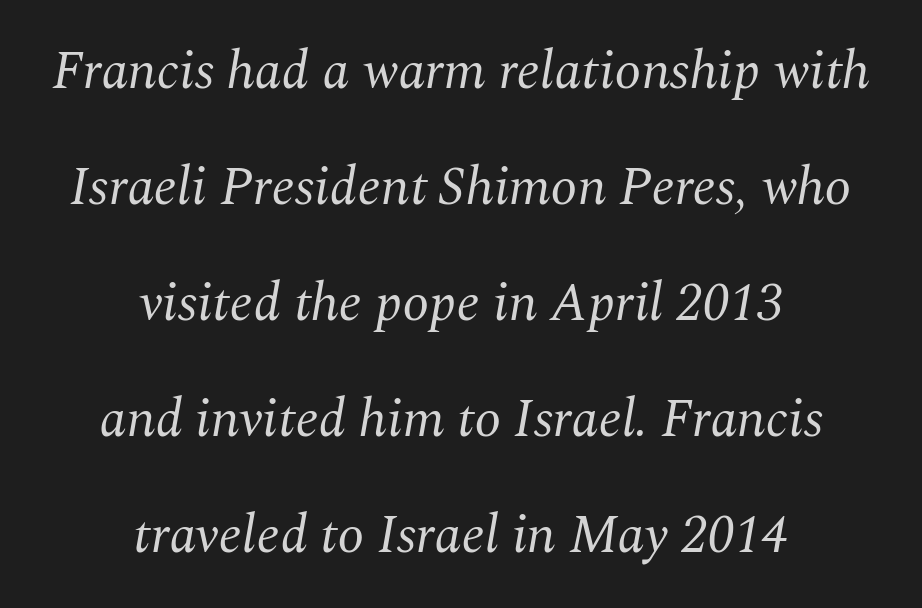
The paragraph shown floats in the horizontal middle. Slanted lettering throughout. Examine the stroke ends and you'll spot serifs. Type without underlining.
